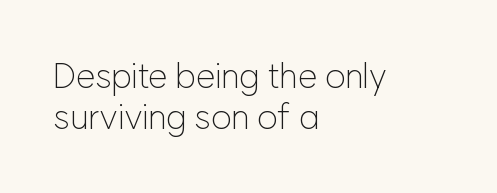
{"serif": "no", "italic": "no", "bold": "no", "weight": "light", "width": "normal", "stroke_contrast": "low", "x_height": "medium", "monospaced": "no", "underline": "no", "align": "left", "line_spacing_ratio": 1.18, "letter_spacing": "normal", "letter_spacing_em": 0.0, "glyph_px": 35}
